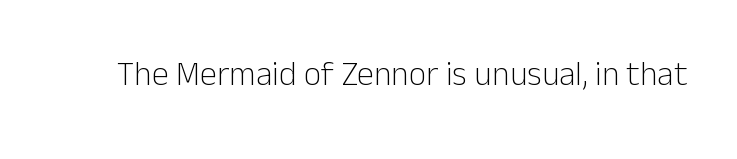
Q: Is the text bold? A: No.
Q: Is the text italic (slanted)? A: No, it is upright.
Q: Is the typeface a serif or a sans-serif typeface? A: Sans-serif.
Q: Is the text underlined? A: No.
Q: Is the spacing between letters normal or unusually wide? A: Normal.
Q: Width (condensed, normal, or wide)? A: Normal.
Q: Stroke contrast? A: Low.
Q: x-height? A: Medium.
Q: Monospaced? A: No.
